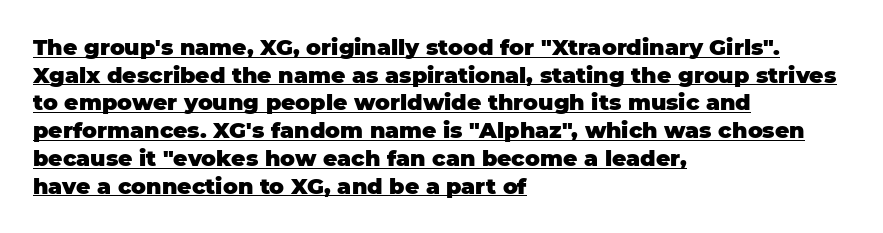
Caption: multi-line text, flush left, ragged right. A roman cut, with each character standing at attention. Glance below the letters and you will spot a drawn line. The face used here has the dense, thick strokes of a bold. Characters follow at the spacing the type designer built in.
